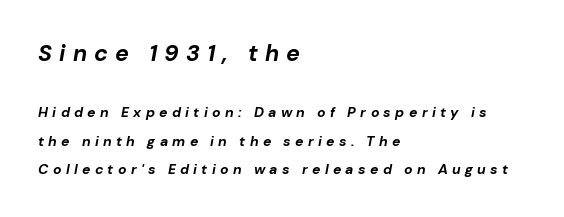
Q: Is the text bold? A: Yes.
Q: Is the text italic (slanted)? A: Yes, it leans right by about 10 degrees.
Q: Is the text underlined? A: No.
Q: How is the paragraph aligned? A: Left-aligned.
Q: Is the spacing between letters normal or unusually wide? A: Unusually wide.
Q: Is the spacing between lines tight, normal or loose? A: Loose.
Q: Which block of text is set in a larger size, the first (top) or the second (bottom)? A: The first (top) one.
